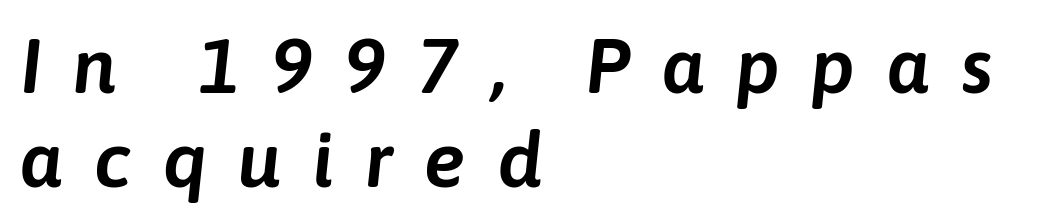
{"italic": "yes", "lean": "right", "slant_degrees": 6, "width": "normal", "stroke_contrast": "low", "x_height": "medium", "monospaced": "no", "underline": "no", "align": "left", "line_spacing_ratio": 1.2, "letter_spacing": "wide", "letter_spacing_em": 0.4, "glyph_px": 78}
